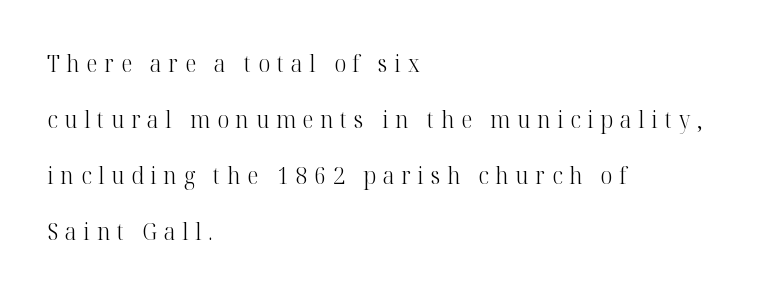
Q: Is the text bold? A: No.
Q: Is the text italic (slanted)? A: No, it is upright.
Q: Is the text underlined? A: No.
Q: How is the paragraph aligned? A: Left-aligned.
Q: Is the spacing between letters normal or unusually wide? A: Unusually wide.
Q: Is the spacing between lines tight, normal or loose? A: Loose.
